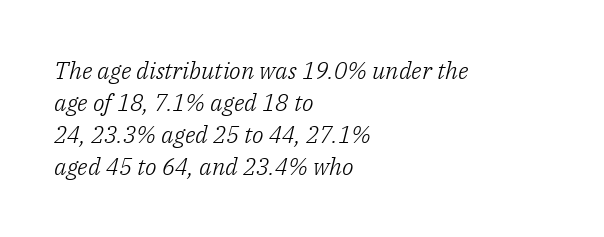
Q: Is the text bold? A: No.
Q: Is the text italic (slanted)? A: Yes, it leans right by about 14 degrees.
Q: Is the text underlined? A: No.
Q: How is the paragraph aligned? A: Left-aligned.
Q: Is the spacing between letters normal or unusually wide? A: Normal.
Q: Is the spacing between lines tight, normal or loose? A: Normal.
